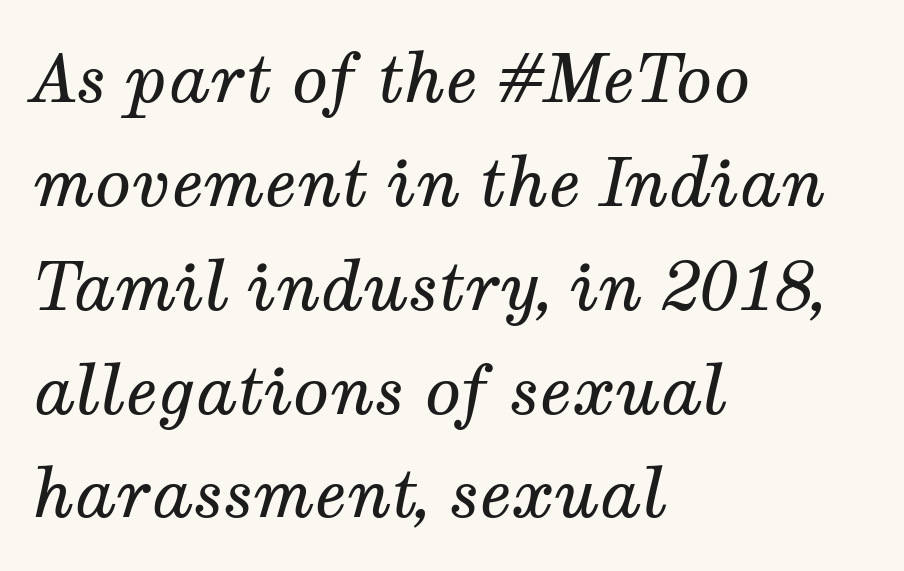
The image shows 67 px regular-weight serif type, italic (leaning right); set left-aligned, normal line spacing (1.55x), normal letter spacing, not underlined; medium stroke contrast and a medium x-height.
